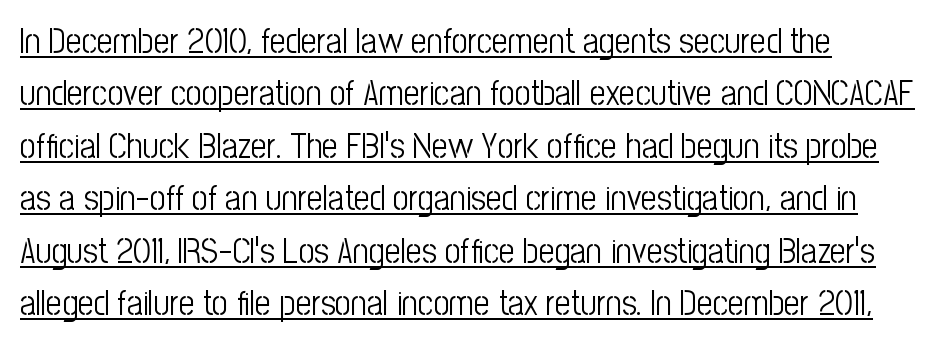
{"serif": "no", "italic": "no", "bold": "no", "weight": "light", "width": "condensed", "stroke_contrast": "low", "x_height": "medium", "monospaced": "no", "underline": "yes", "align": "left", "line_spacing": "normal", "line_spacing_ratio": 1.5, "letter_spacing": "normal", "letter_spacing_em": 0.0, "glyph_px": 35}
